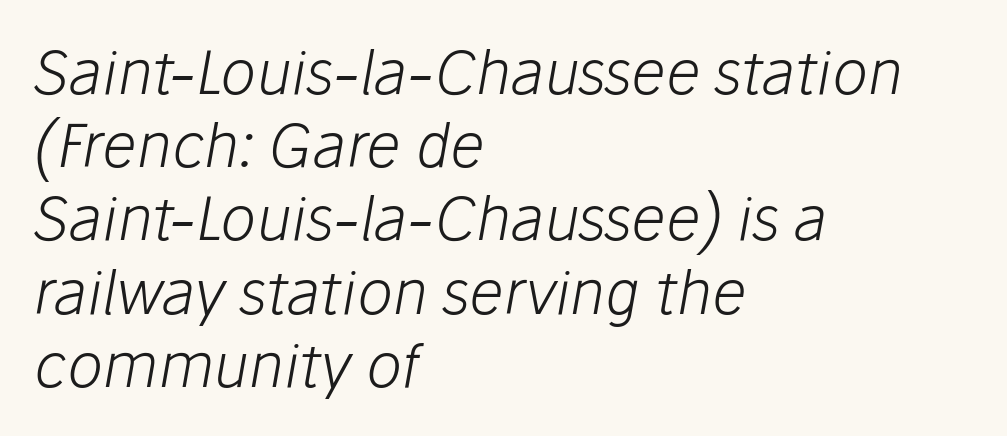
{"italic": "yes", "lean": "right", "slant_degrees": 10, "bold": "no", "weight": "light", "width": "normal", "stroke_contrast": "low", "x_height": "medium", "monospaced": "no", "underline": "no", "align": "left", "line_spacing_ratio": 1.22, "letter_spacing": "normal", "letter_spacing_em": 0.0, "glyph_px": 60}
